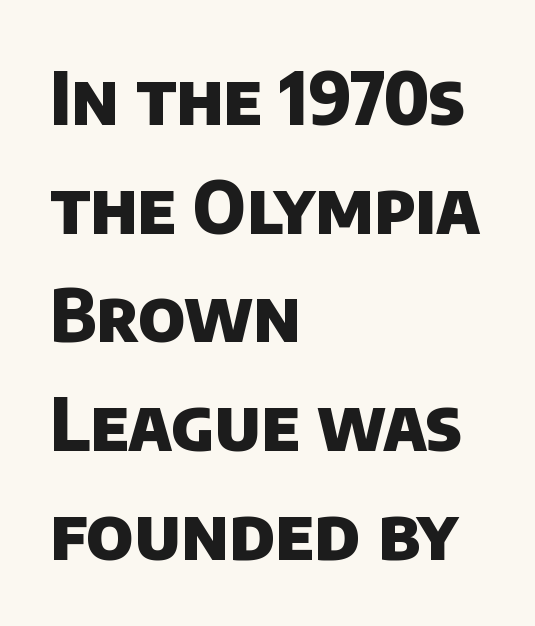
Compared with a centered layout, this one pins lines to the left instead. What stands out about the letter spacing? Nothing — it is the standard amount. Serifs: no, the terminals of the letterforms are clean. Regarding leading, the lines here are spaced in the standard way. Nobody drew a line under any word here.
